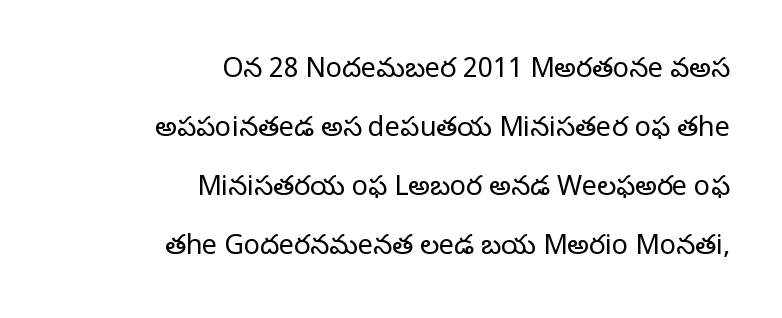
Q: Is the text bold? A: No.
Q: Is the text italic (slanted)? A: No, it is upright.
Q: Is the text underlined? A: No.
Q: How is the paragraph aligned? A: Right-aligned.
Q: Is the spacing between letters normal or unusually wide? A: Normal.
Q: Is the spacing between lines tight, normal or loose? A: Loose.
